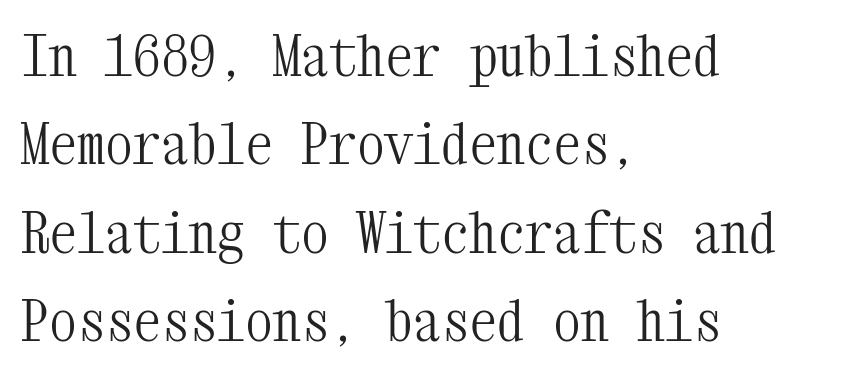
{"serif": "yes", "italic": "no", "bold": "no", "weight": "light", "width": "condensed", "stroke_contrast": "medium", "x_height": "medium", "monospaced": "yes", "underline": "no", "align": "left", "line_spacing": "normal", "line_spacing_ratio": 1.58, "letter_spacing": "normal", "letter_spacing_em": 0.0, "glyph_px": 56}
